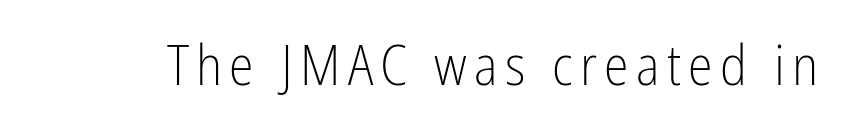
Do the characters align in a grid? No, the font is proportional. This is not heavy type; no bold has been used. The string is rendered with underlining switched off. The typography opts for an upright posture over an oblique one. You can tell from the bare stems that sans-serif type was used.
